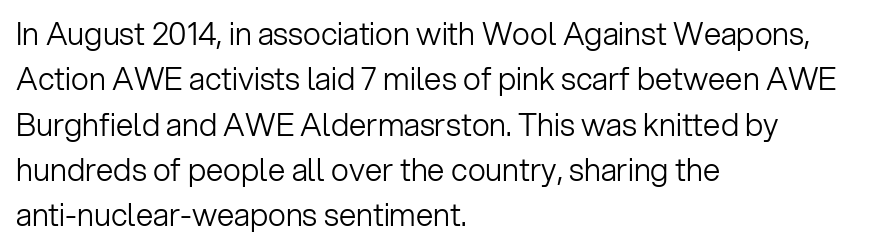
Vertical strokes here are truly vertical. Honestly, the row spacing looks completely unremarkable. What kind of face is this? One without serifs — a sans. The rendering uses natural spacing where letterforms have individual widths. A light-to-regular cut is what we see here.
